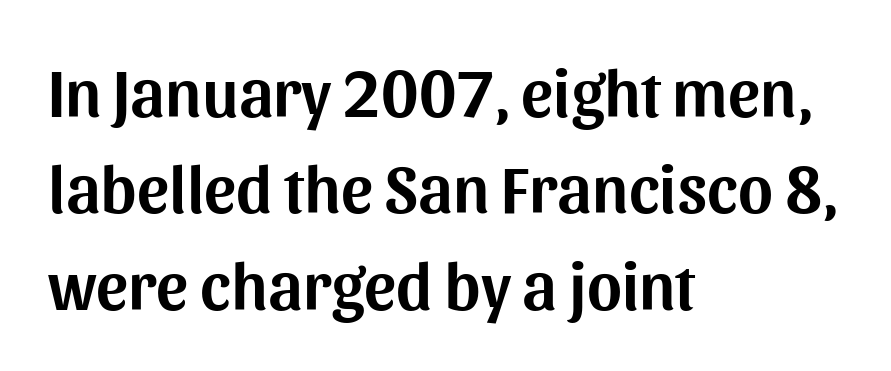
Q: Is the text italic (slanted)? A: No, it is upright.
Q: Is the typeface a serif or a sans-serif typeface? A: Sans-serif.
Q: Is the text underlined? A: No.
Q: How is the paragraph aligned? A: Left-aligned.
Q: Is the spacing between letters normal or unusually wide? A: Normal.
Q: Is the spacing between lines tight, normal or loose? A: Normal.
Q: Width (condensed, normal, or wide)? A: Normal.
Q: Stroke contrast? A: Medium.
Q: x-height? A: Medium.
Q: Monospaced? A: No.
